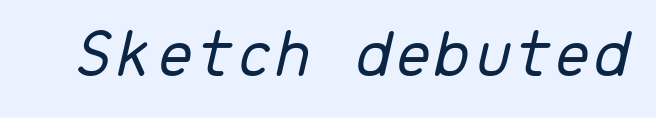
Honestly, there is no underline to notice here at all. Quick note: italic. Nothing heavy about these letters — not bold at all. Spacing verdict: monospaced, one width for all characters.
